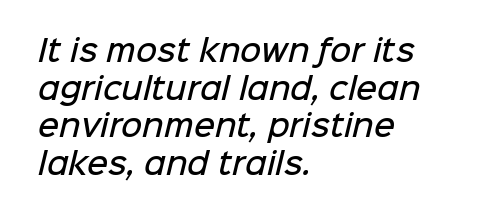
The typeface chosen for these lines omits serifs. Honestly, there is no underline to notice here at all. Vertically, the passage feels balanced, rows spaced as you'd expect. On the weight axis this lands at semibold, roughly 600. You could not count columns in this text — the font is proportionally spaced.
